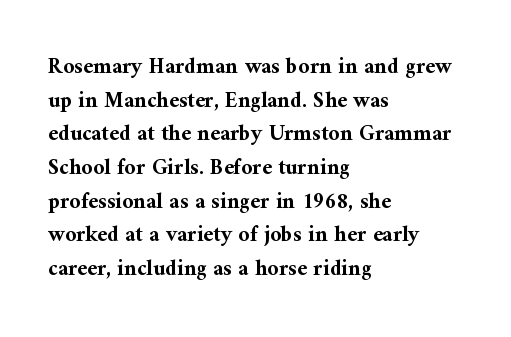
This sample is left-justified, so line endings fall wherever the words run out. Ascenders rise straight up at ninety degrees. Notice how descenders clear the ascenders below comfortably — that's standard leading. Is the type bold? Yes — the strokes are clearly thick and heavy.
